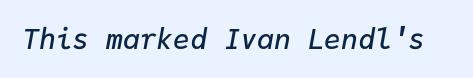
There is no visible air inserted between adjacent glyphs. Looking at the ascenders, they clearly lean. A typesetter would call this monospace, since all characters share one set width. In terms of weight, the rendering is demibold, just under bold. Lines of text with bare space underneath.
